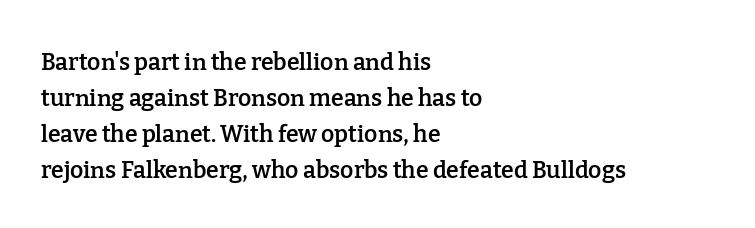
Visually the block forms a straight wall on the left and a jagged coastline on the right. Bold? Not quite — semibold, heavier than regular but stopping short. Horizontal bands of white between lines are of average thickness. Inter-character spacing is left at the font's built-in metrics.
